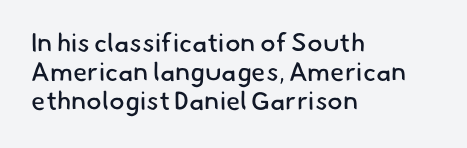
{"bold": "no", "underline": "no", "align": "left", "line_spacing": "tight", "line_spacing_ratio": 1.12, "letter_spacing": "normal", "letter_spacing_em": 0.0, "glyph_px": 26}
